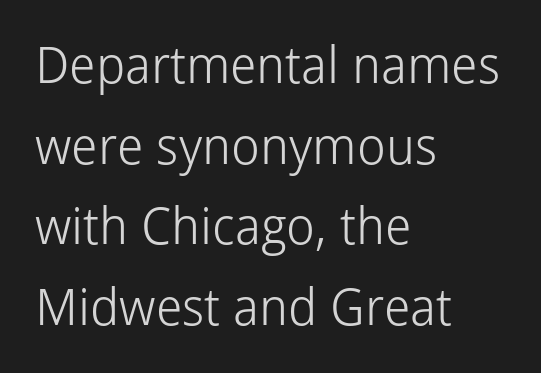
Q: Is the text bold? A: No.
Q: Is the text italic (slanted)? A: No, it is upright.
Q: Is the typeface a serif or a sans-serif typeface? A: Sans-serif.
Q: Is the text underlined? A: No.
Q: How is the paragraph aligned? A: Left-aligned.
Q: Is the spacing between letters normal or unusually wide? A: Normal.
Q: Is the spacing between lines tight, normal or loose? A: Normal.
Q: Width (condensed, normal, or wide)? A: Normal.
Q: Stroke contrast? A: Low.
Q: x-height? A: Medium.
Q: Monospaced? A: No.
